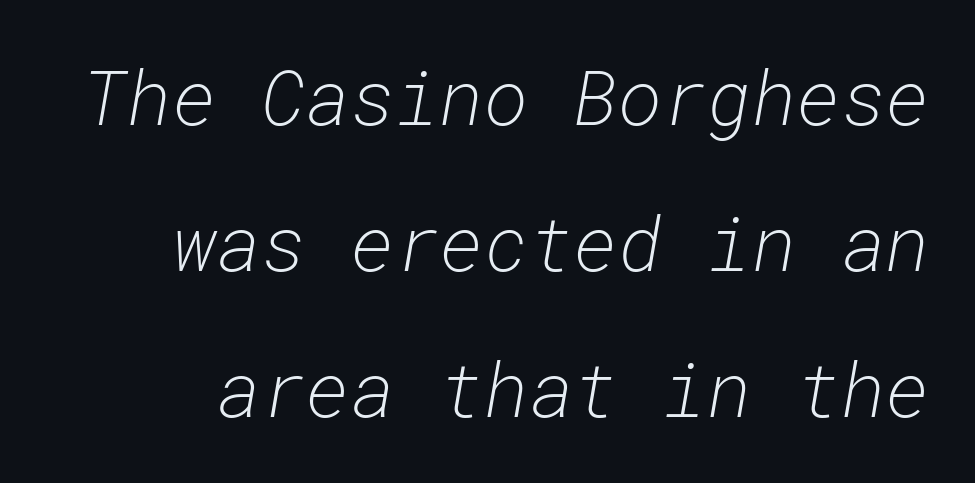
Check under the words: just untouched page. This sample trades compactness for vertical openness between lines. Stroke mass is kept to a normal reading level or below. Spacing verdict: monospaced, one width for all characters. The letters sit at their default tracking, neither squeezed nor spread. The specimen reads as italic at a glance.
